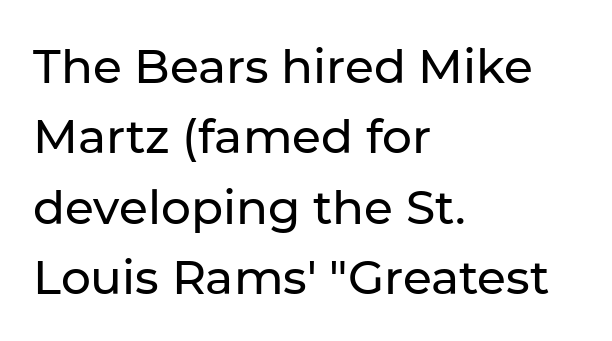
Q: Is the text italic (slanted)? A: No, it is upright.
Q: Is the typeface a serif or a sans-serif typeface? A: Sans-serif.
Q: Is the text underlined? A: No.
Q: How is the paragraph aligned? A: Left-aligned.
Q: Is the spacing between letters normal or unusually wide? A: Normal.
Q: Is the spacing between lines tight, normal or loose? A: Normal.
Q: Width (condensed, normal, or wide)? A: Normal.
Q: Stroke contrast? A: Low.
Q: x-height? A: Medium.
Q: Monospaced? A: No.
